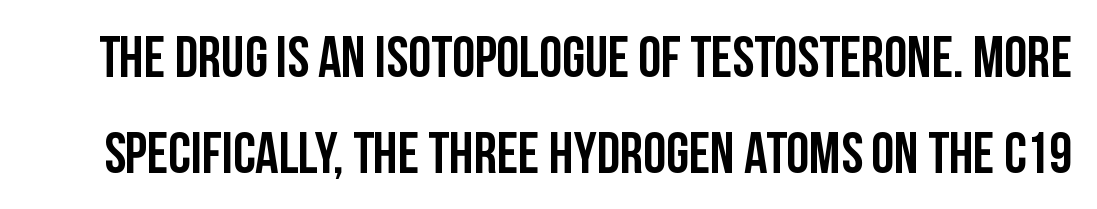
Q: Is the text italic (slanted)? A: No, it is upright.
Q: Is the typeface a serif or a sans-serif typeface? A: Sans-serif.
Q: Is the text underlined? A: No.
Q: Is the spacing between letters normal or unusually wide? A: Normal.
Q: Is the spacing between lines tight, normal or loose? A: Normal.
Q: Width (condensed, normal, or wide)? A: Condensed.
Q: Stroke contrast? A: Low.
Q: x-height? A: Large.
Q: Monospaced? A: No.
